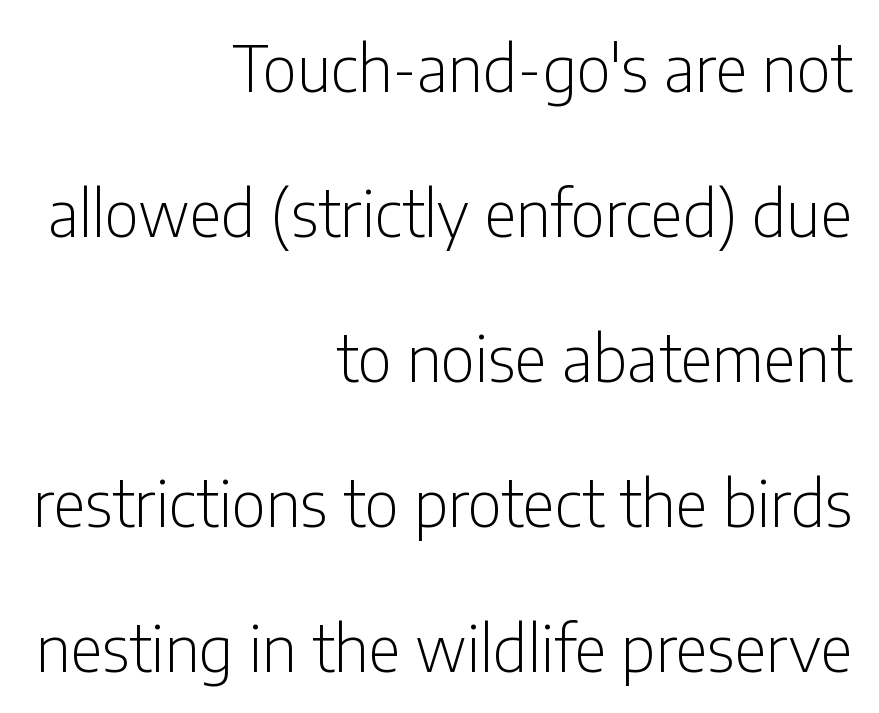
A clean baseline with only descenders dipping below it. Visually the block forms a straight wall on the right and a jagged coastline on the left. The font sits on the lighter half of the weight spectrum, regular included. What kind of face is this? One without serifs — a sans.
